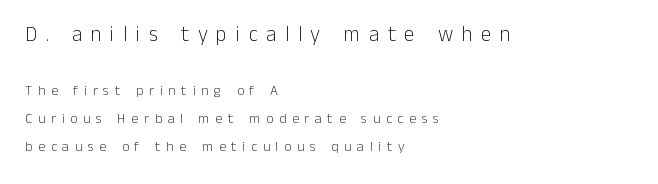
The image shows 21 px text type, upright; set left-aligned, loose line spacing (2.01x), unusually wide letter spacing (+0.41 em), not underlined; the first (top) block is 1.5x larger.
